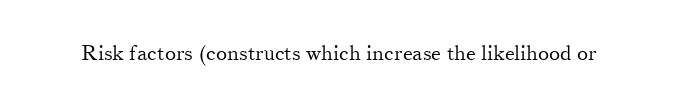
{"italic": "no", "bold": "no", "underline": "no", "letter_spacing": "normal", "letter_spacing_em": 0.0, "glyph_px": 21}
